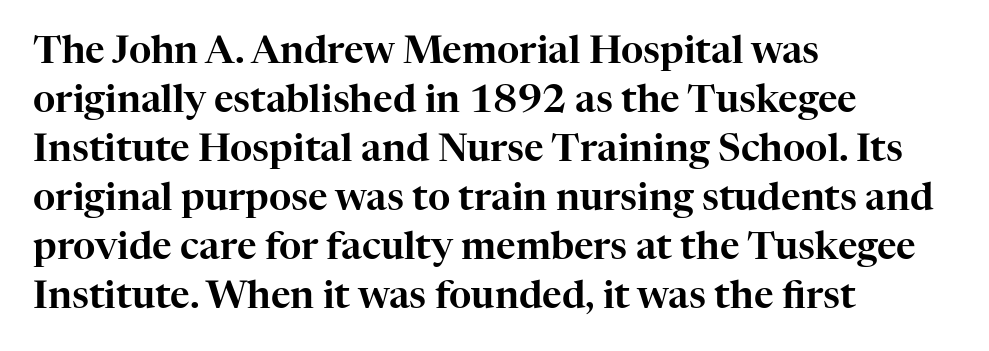
{"serif": "yes", "italic": "no", "width": "normal", "stroke_contrast": "high", "x_height": "medium", "monospaced": "no", "underline": "no", "align": "left", "line_spacing": "normal", "line_spacing_ratio": 1.29, "letter_spacing": "normal", "letter_spacing_em": 0.0, "glyph_px": 38}
